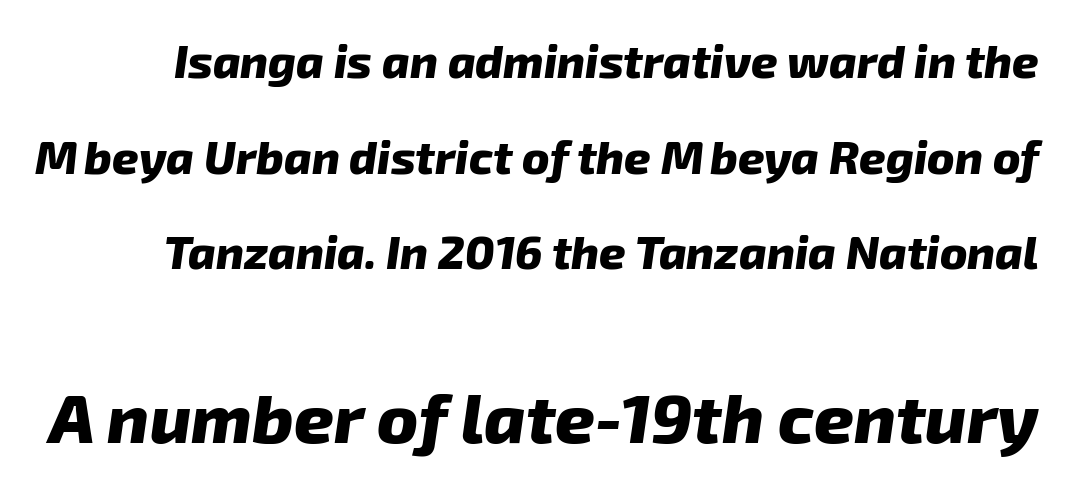
{"italic": "yes", "lean": "right", "slant_degrees": 8, "bold": "yes", "weight": "heavy", "width": "normal", "stroke_contrast": "low", "x_height": "medium", "monospaced": "no", "underline": "no", "line_spacing": "loose", "line_spacing_ratio": 2.08, "letter_spacing": "normal", "letter_spacing_em": 0.0, "larger_block": "second", "size_ratio": 1.5, "glyph_px": 69}
